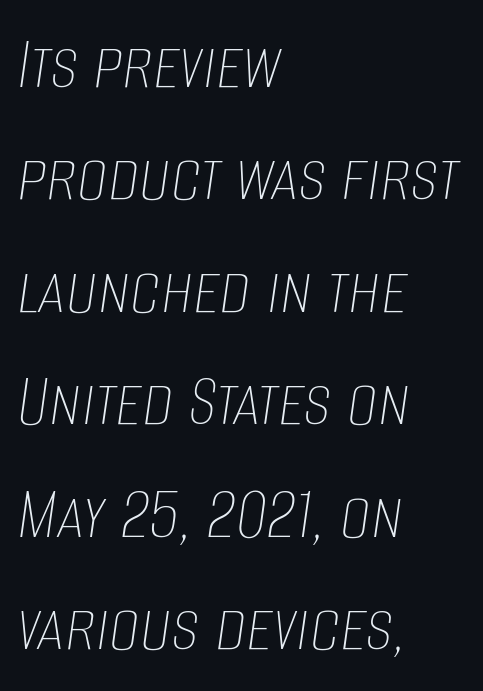
The image shows 77 px thin, condensed type, italic (leaning right); set left-aligned, normal line spacing (1.46x), normal letter spacing, not underlined; low stroke contrast and a large x-height.
